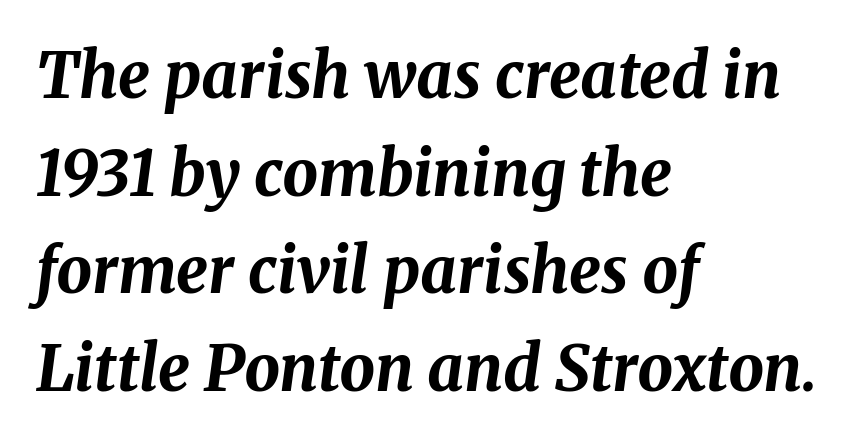
{"italic": "yes", "lean": "right", "slant_degrees": 8, "bold": "yes", "weight": "bold", "width": "normal", "stroke_contrast": "medium", "x_height": "medium", "monospaced": "no", "underline": "no", "align": "left", "line_spacing": "normal", "line_spacing_ratio": 1.55, "letter_spacing": "normal", "letter_spacing_em": 0.0, "glyph_px": 63}
